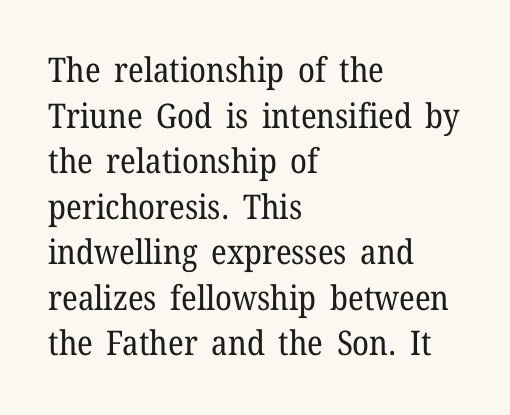
The image shows 34 px regular-weight serif type, upright; set left-aligned, normal line spacing (1.34x), normal letter spacing, not underlined; low stroke contrast and a medium x-height.
